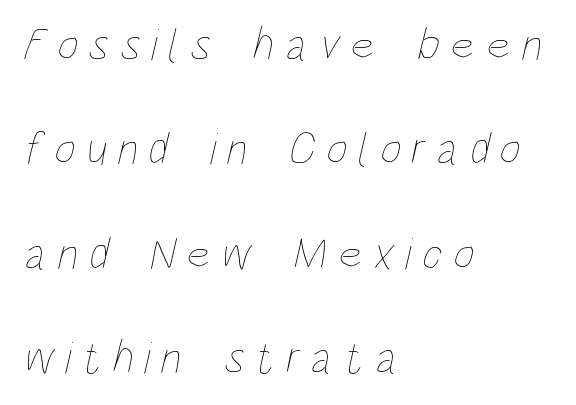
Between one letter and the next there's a generous, obvious gap. Character widths vary here, with narrow letters taking less room than wide ones. The cut favours lightness, reaching ordinary text weight at its darkest. The lines are spread far apart with generous leading. Glance below the letters and you will spot only blank space.
